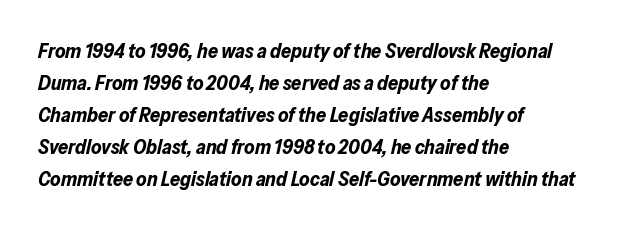
This rendering leaves character spacing at its baseline value. Strokes here are thick enough to call this a true bold. What's the leading like? Ordinary, nothing unusual. Unmarked baselines from the first word to the last. If you drew a ruler down the left edge, every line would touch it. In terms of posture, this sample is oblique.
